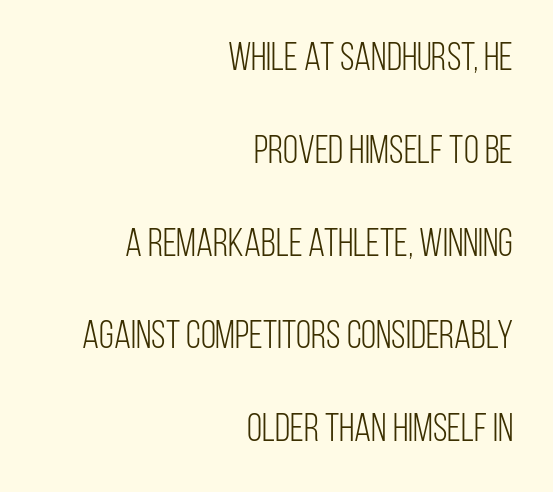
The image shows 39 px light, condensed sans-serif type, upright; set right-aligned, loose line spacing (2.38x), normal letter spacing, not underlined; low stroke contrast and a large x-height.
